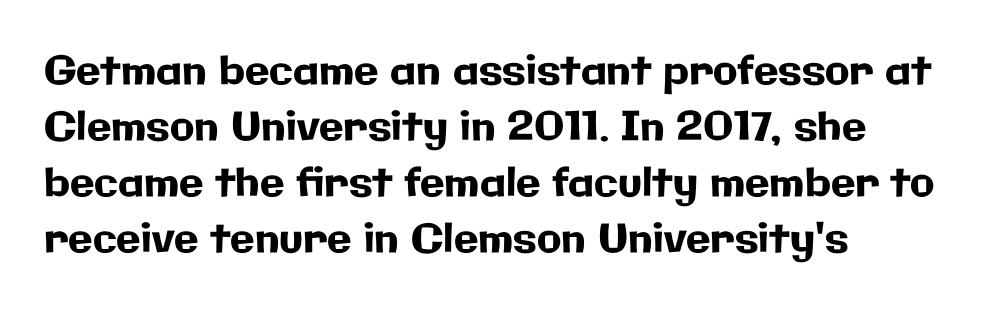
Honestly, the row spacing looks completely unremarkable. Tall strokes in this sample are plumb rather than angled. Line beginnings align vertically; line endings do not. Spacing verdict: proportional, widths tailored to each character.
